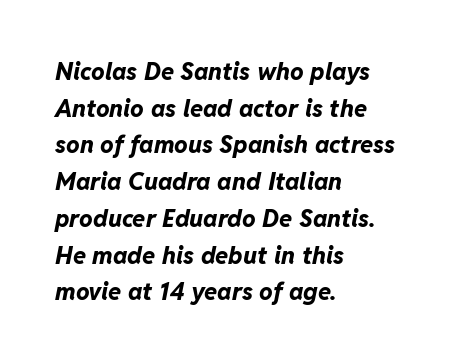
Q: Is the text bold? A: Yes.
Q: Is the text italic (slanted)? A: Yes, it leans right by about 11 degrees.
Q: Is the text underlined? A: No.
Q: How is the paragraph aligned? A: Left-aligned.
Q: Is the spacing between letters normal or unusually wide? A: Normal.
Q: Is the spacing between lines tight, normal or loose? A: Normal.
